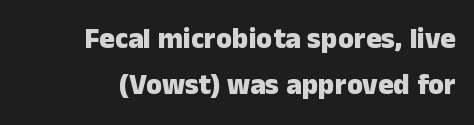
Q: Is the text bold? A: Yes.
Q: Is the text italic (slanted)? A: No, it is upright.
Q: Is the typeface a serif or a sans-serif typeface? A: Sans-serif.
Q: Is the text underlined? A: No.
Q: Is the spacing between letters normal or unusually wide? A: Normal.
Q: Is the spacing between lines tight, normal or loose? A: Normal.
Q: Width (condensed, normal, or wide)? A: Normal.
Q: Stroke contrast? A: Low.
Q: x-height? A: Medium.
Q: Monospaced? A: No.
